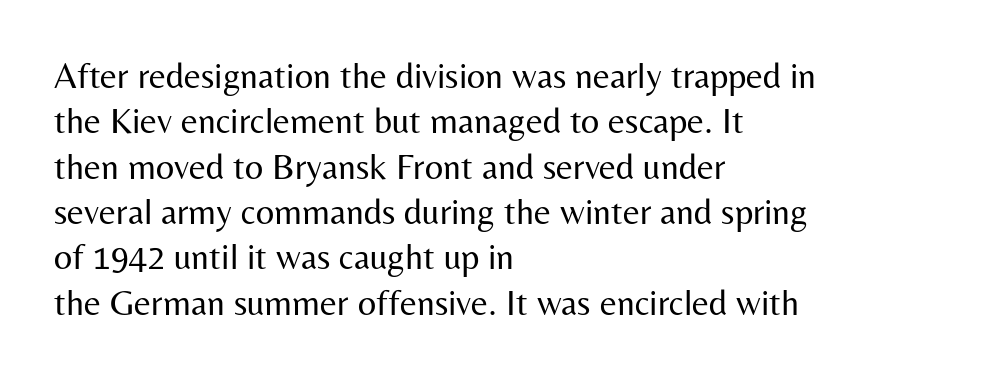
The image shows 36 px regular-weight sans-serif type, upright; set left-aligned, normal line spacing (1.26x), normal letter spacing, not underlined; medium stroke contrast and a medium x-height.
